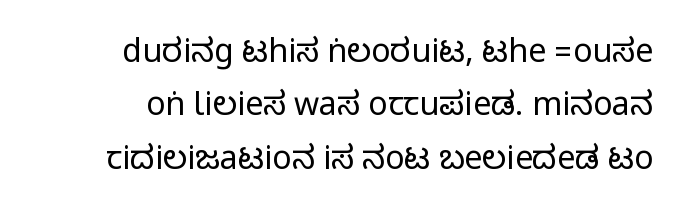
The image shows 32 px condensed sans-serif type, upright; set normal line spacing (1.67x), normal letter spacing, not underlined; medium stroke contrast.
